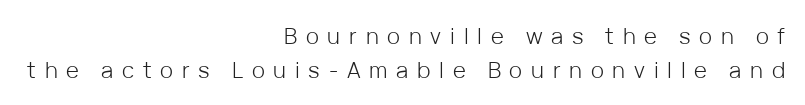
Q: Is the text bold? A: No.
Q: Is the text italic (slanted)? A: No, it is upright.
Q: Is the text underlined? A: No.
Q: How is the paragraph aligned? A: Right-aligned.
Q: Is the spacing between letters normal or unusually wide? A: Unusually wide.
Q: Is the spacing between lines tight, normal or loose? A: Normal.
